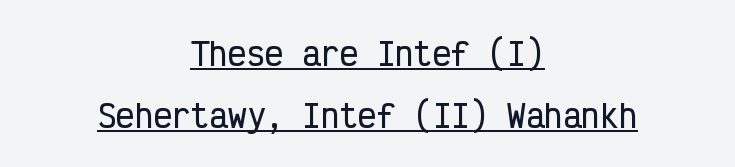
The image shows 31 px condensed sans-serif type, upright, monospaced; set centered, loose line spacing (2.0x), normal letter spacing, underlined; low stroke contrast and a medium x-height.
